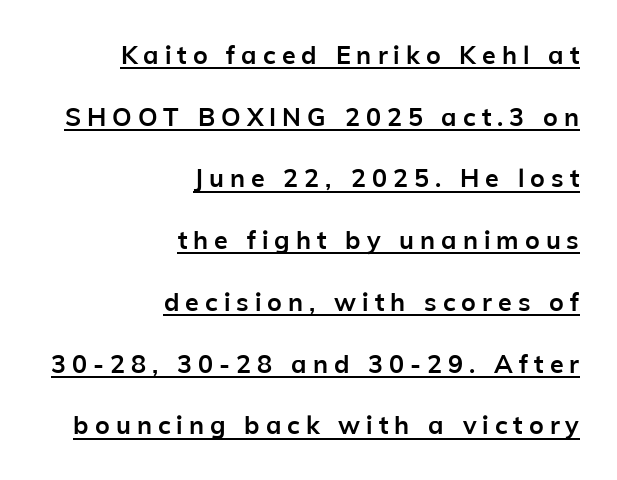
The image shows 25 px bold type, upright; set right-aligned, loose line spacing (2.47x), unusually wide letter spacing (+0.24 em), underlined.
